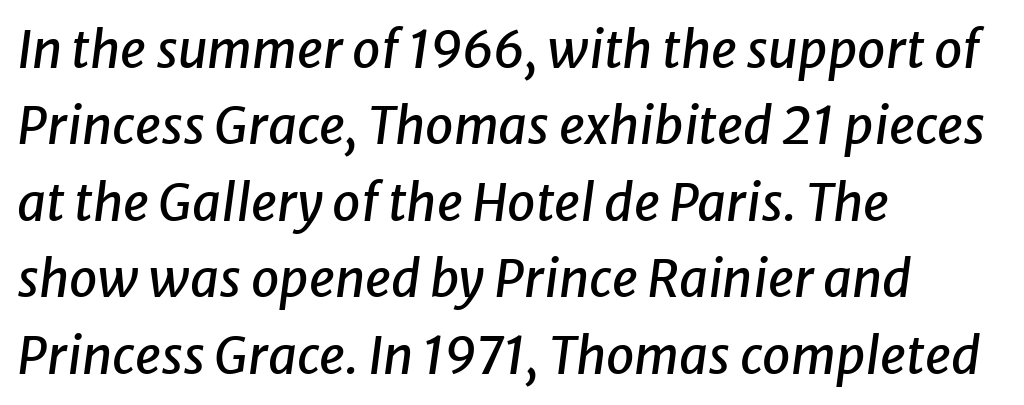
Q: Is the text italic (slanted)? A: Yes, it leans right by about 8 degrees.
Q: Is the text underlined? A: No.
Q: How is the paragraph aligned? A: Left-aligned.
Q: Is the spacing between letters normal or unusually wide? A: Normal.
Q: Is the spacing between lines tight, normal or loose? A: Normal.
Q: Width (condensed, normal, or wide)? A: Normal.
Q: Stroke contrast? A: Low.
Q: x-height? A: Medium.
Q: Monospaced? A: No.
